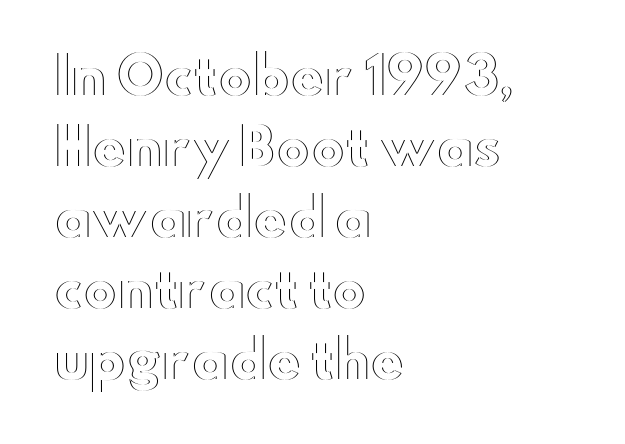
{"italic": "no", "width": "wide", "x_height": "small", "monospaced": "no", "underline": "no", "align": "left", "line_spacing": "normal", "line_spacing_ratio": 1.39, "letter_spacing": "normal", "letter_spacing_em": 0.0, "glyph_px": 51}
